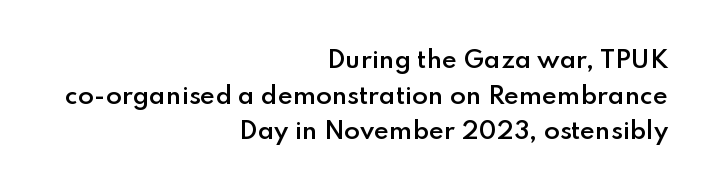
{"italic": "no", "bold": "semi", "underline": "no", "align": "right", "line_spacing": "normal", "line_spacing_ratio": 1.55, "letter_spacing": "normal", "letter_spacing_em": 0.0, "glyph_px": 23}
